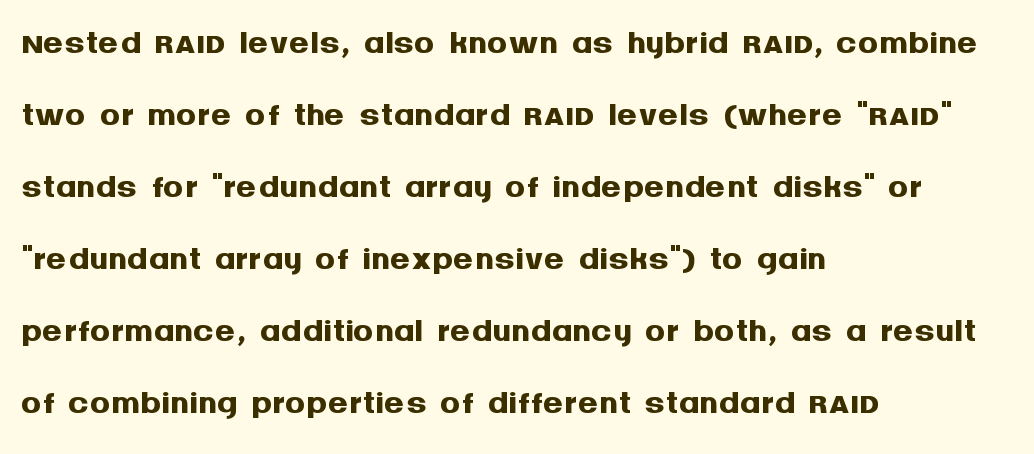
Q: Is the text bold? A: Yes.
Q: Is the text italic (slanted)? A: No, it is upright.
Q: Is the typeface a serif or a sans-serif typeface? A: Sans-serif.
Q: Is the text underlined? A: No.
Q: How is the paragraph aligned? A: Left-aligned.
Q: Is the spacing between letters normal or unusually wide? A: Normal.
Q: Is the spacing between lines tight, normal or loose? A: Normal.
Q: Width (condensed, normal, or wide)? A: Normal.
Q: Stroke contrast? A: Medium.
Q: x-height? A: Large.
Q: Monospaced? A: No.
